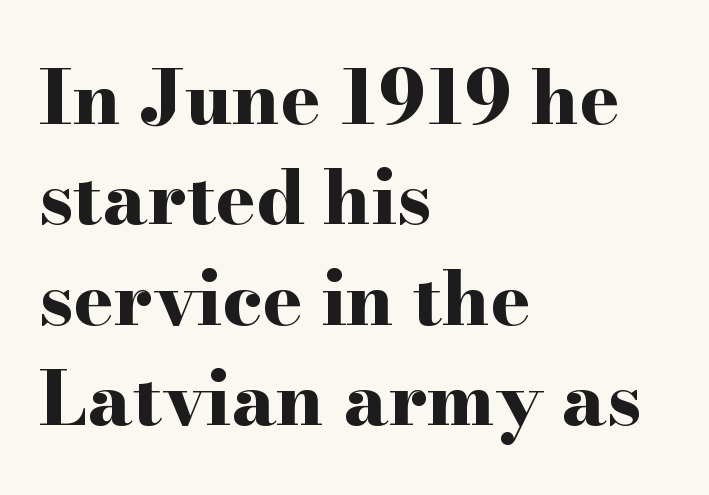
This rendering features lettering with no underline. Each word holds together tightly as a unit, with standard inter-letter gaps. Layout note: lines flush left. As a designer I'd log this as weight 700, bold.
